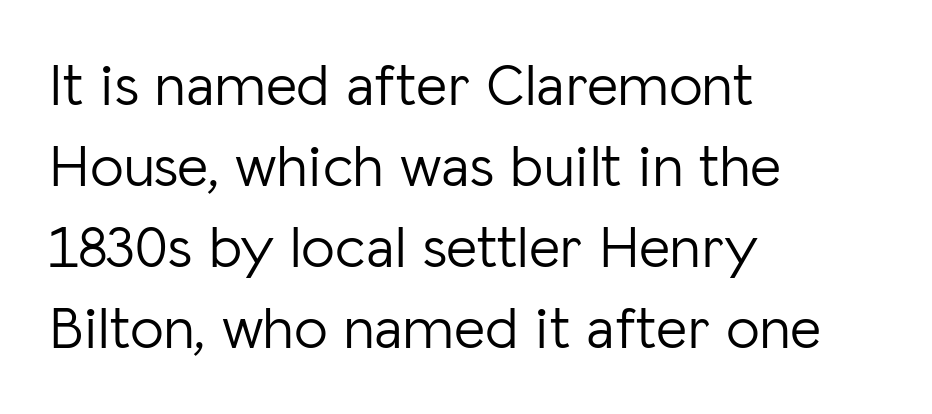
Heft: none added — not bold. The rendering shows plain stroke endings on the letterforms — a sans-serif design. Glyph-to-glyph distance matches everyday printed text. Here the designer chose a conventional face with non-uniform glyph widths. Typeset ragged right — the left edge is the straight one. This rendering features lettering with no underline.
